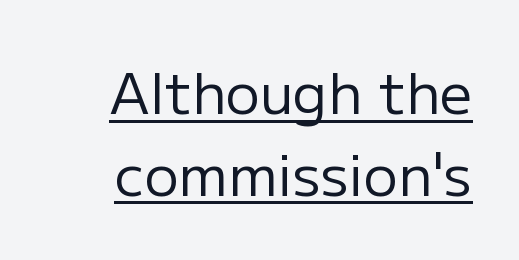
The image shows 57 px regular-weight sans-serif type, upright; set normal line spacing (1.43x), normal letter spacing, underlined; low stroke contrast and a medium x-height.
